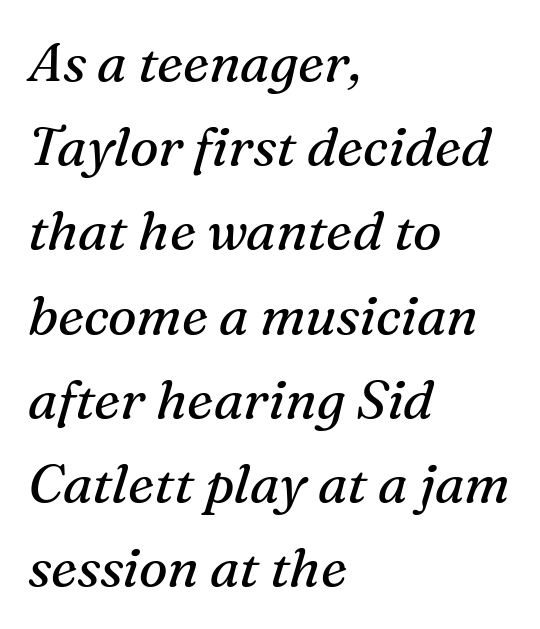
Note the varied advance widths — an 'i' is clearly narrower than an 'm'. This rendering features lettering with no underline. Every character sits at an angle, as italics do. Stems here are at most as thick as an everyday book face.
